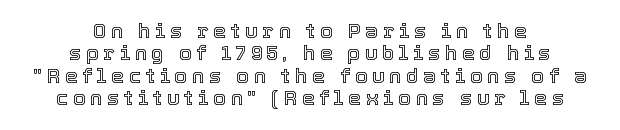
Q: Is the text italic (slanted)? A: No, it is upright.
Q: Is the text underlined? A: No.
Q: How is the paragraph aligned? A: Centered.
Q: Is the spacing between letters normal or unusually wide? A: Unusually wide.
Q: Is the spacing between lines tight, normal or loose? A: Tight.
